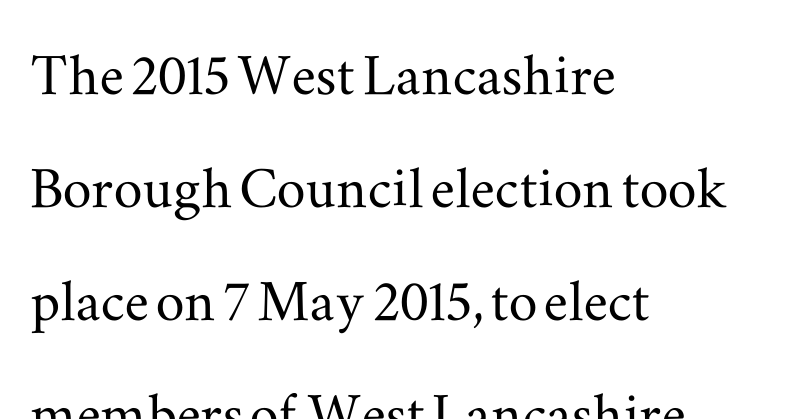
Notice how descenders clear the ascenders below comfortably — that's standard leading. Proportional: the letters do not fall into vertical columns. The designer went with a serif here, giving each stem small feet. The paragraph has a hard left edge and a soft right edge.
